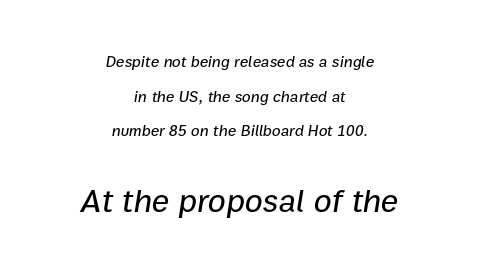
A typesetter would mark this as italic. The strip under each line holds only bare page. Compared with a flush-left layout, this one balances lines on the center instead. Think of a printed novel: that variable character pitch is what you see here. The lines are spread far apart with generous leading.
